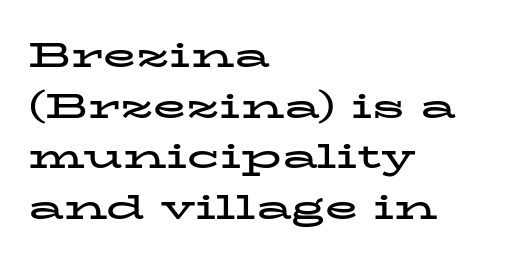
The image shows 34 px bold, wide serif type, upright; set left-aligned, normal line spacing (1.49x), normal letter spacing, not underlined; low stroke contrast and a medium x-height.
